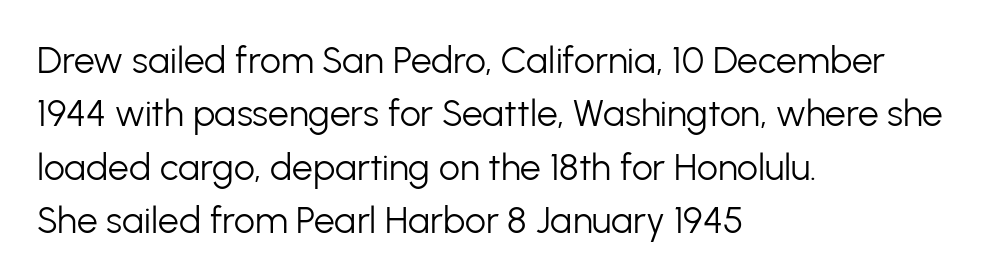
{"serif": "no", "italic": "no", "bold": "no", "weight": "light", "width": "normal", "stroke_contrast": "low", "x_height": "medium", "monospaced": "no", "underline": "no", "align": "left", "line_spacing": "normal", "line_spacing_ratio": 1.44, "letter_spacing": "normal", "letter_spacing_em": 0.0, "glyph_px": 37}
